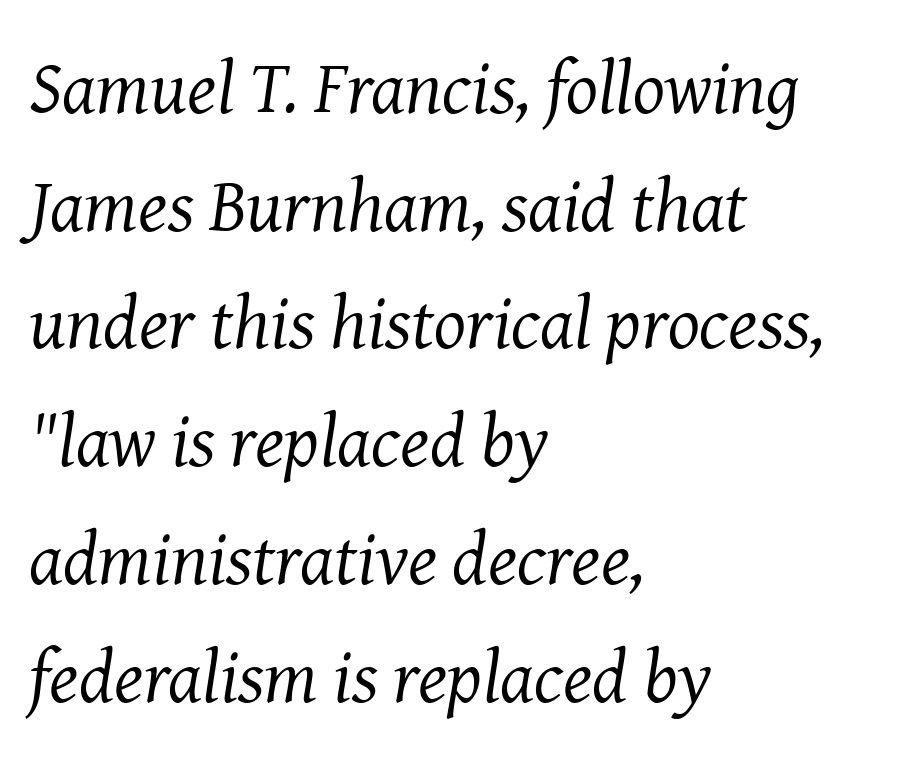
Q: Is the text bold? A: No.
Q: Is the text italic (slanted)? A: Yes, it leans right by about 8 degrees.
Q: Is the typeface a serif or a sans-serif typeface? A: Serif.
Q: Is the text underlined? A: No.
Q: How is the paragraph aligned? A: Left-aligned.
Q: Is the spacing between letters normal or unusually wide? A: Normal.
Q: Is the spacing between lines tight, normal or loose? A: Normal.
Q: Width (condensed, normal, or wide)? A: Normal.
Q: Stroke contrast? A: Medium.
Q: x-height? A: Medium.
Q: Monospaced? A: No.
